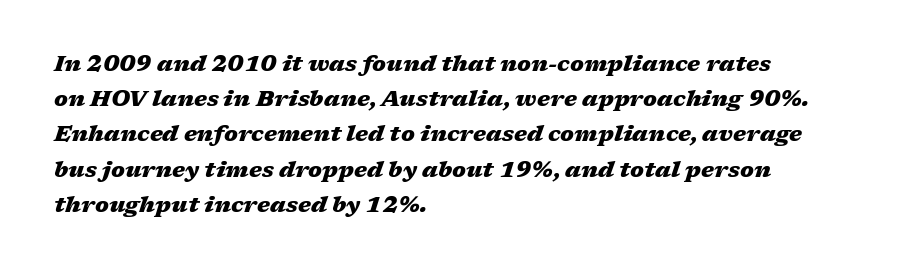
Q: Is the text bold? A: Yes.
Q: Is the text italic (slanted)? A: Yes, it leans right by about 17 degrees.
Q: Is the text underlined? A: No.
Q: How is the paragraph aligned? A: Left-aligned.
Q: Is the spacing between letters normal or unusually wide? A: Normal.
Q: Is the spacing between lines tight, normal or loose? A: Normal.
